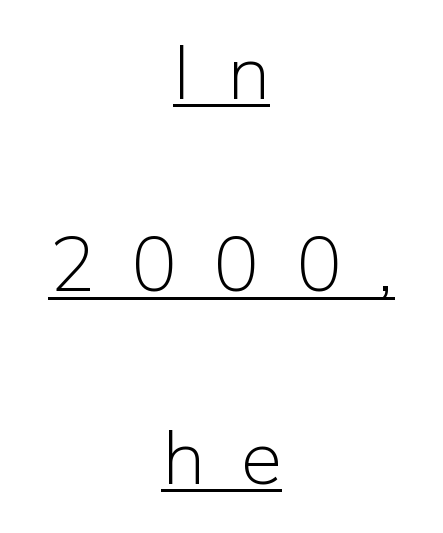
Q: Is the text bold? A: No.
Q: Is the text italic (slanted)? A: No, it is upright.
Q: Is the typeface a serif or a sans-serif typeface? A: Sans-serif.
Q: Is the text underlined? A: Yes.
Q: How is the paragraph aligned? A: Centered.
Q: Is the spacing between letters normal or unusually wide? A: Unusually wide.
Q: Is the spacing between lines tight, normal or loose? A: Loose.
Q: Width (condensed, normal, or wide)? A: Normal.
Q: Stroke contrast? A: Low.
Q: x-height? A: Medium.
Q: Monospaced? A: No.
